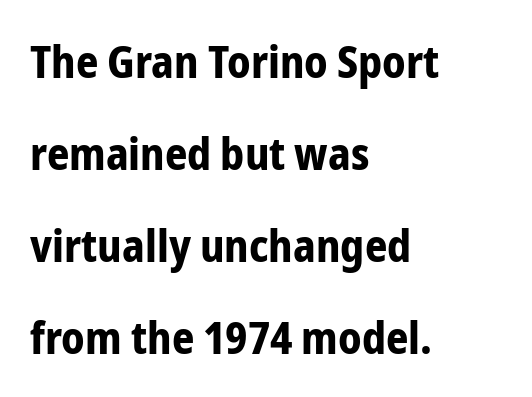
The image shows 44 px bold, condensed sans-serif type, upright; set left-aligned, loose line spacing (2.09x), normal letter spacing, not underlined; low stroke contrast and a medium x-height.
